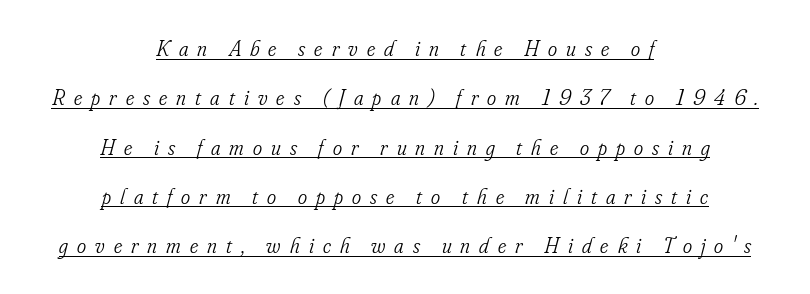
{"italic": "yes", "lean": "right", "slant_degrees": 16, "bold": "no", "underline": "yes", "align": "center", "line_spacing": "loose", "line_spacing_ratio": 2.24, "letter_spacing": "wide", "letter_spacing_em": 0.41, "glyph_px": 22}
